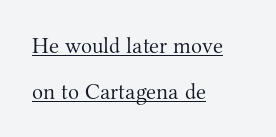
The glyphs are accompanied by a horizontal stroke just below them. Horizontal alignment here is leftward, the default for most running prose. Stems here are at most as thick as an everyday book face. It's the straight-up-and-down kind of type. Students, observe: this is what heavily led, spacious text looks like.
